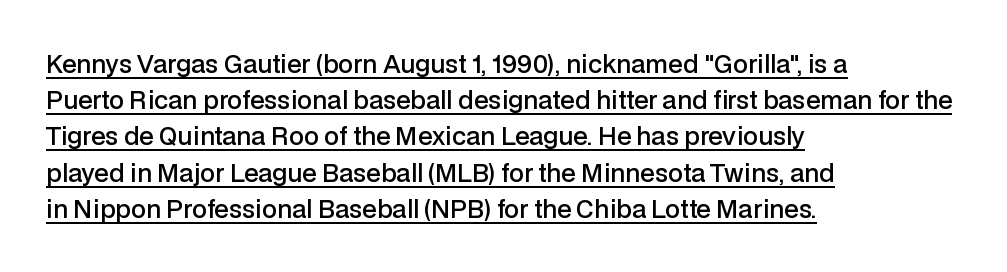
{"italic": "no", "bold": "semi", "underline": "yes", "align": "left", "line_spacing": "normal", "line_spacing_ratio": 1.51, "letter_spacing": "normal", "letter_spacing_em": 0.0, "glyph_px": 24}
